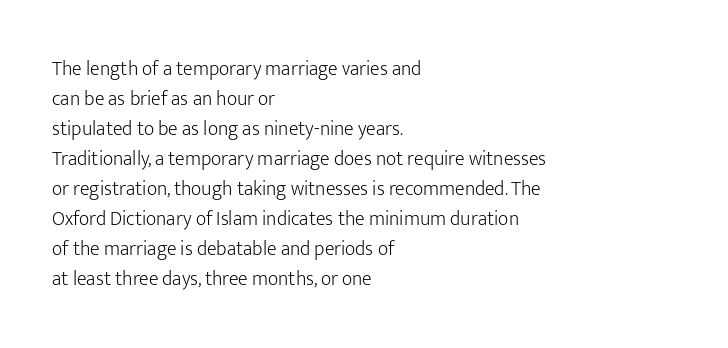
Q: Is the text bold? A: No.
Q: Is the text italic (slanted)? A: No, it is upright.
Q: Is the text underlined? A: No.
Q: How is the paragraph aligned? A: Left-aligned.
Q: Is the spacing between letters normal or unusually wide? A: Normal.
Q: Is the spacing between lines tight, normal or loose? A: Normal.
